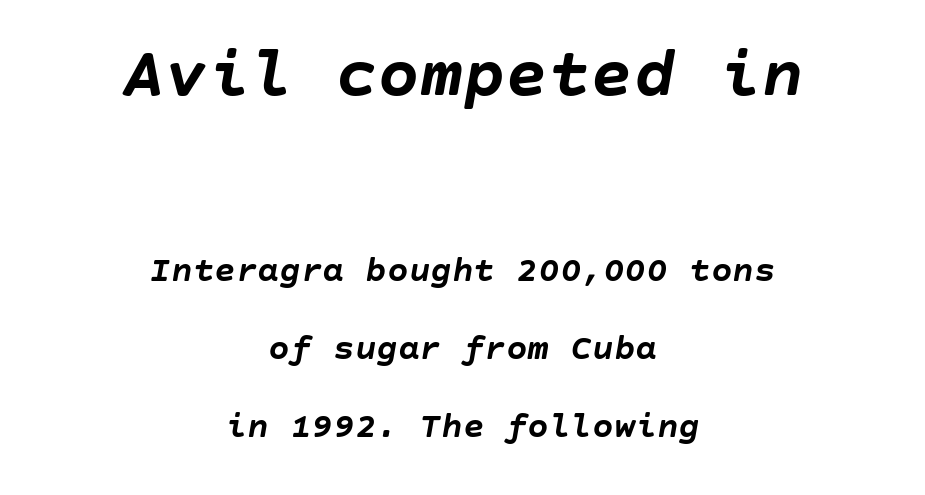
The earlier block is typeset at a bigger size than the later block. The passage shown has conventional tracking throughout. Successive baselines arrive slowly, with a big drop between each. Glance below the letters and you will spot only blank space.
